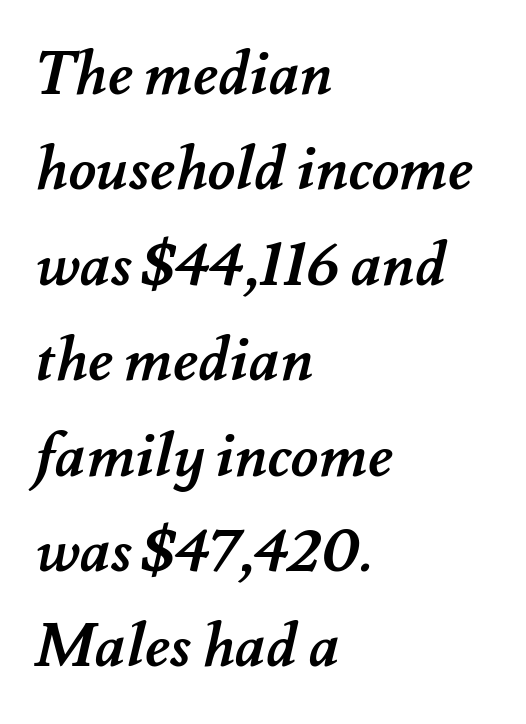
{"bold": "yes", "weight": "semibold", "width": "normal", "stroke_contrast": "medium", "x_height": "small", "monospaced": "no", "underline": "no", "align": "left", "line_spacing": "normal", "line_spacing_ratio": 1.59, "letter_spacing": "normal", "letter_spacing_em": 0.0, "glyph_px": 60}
